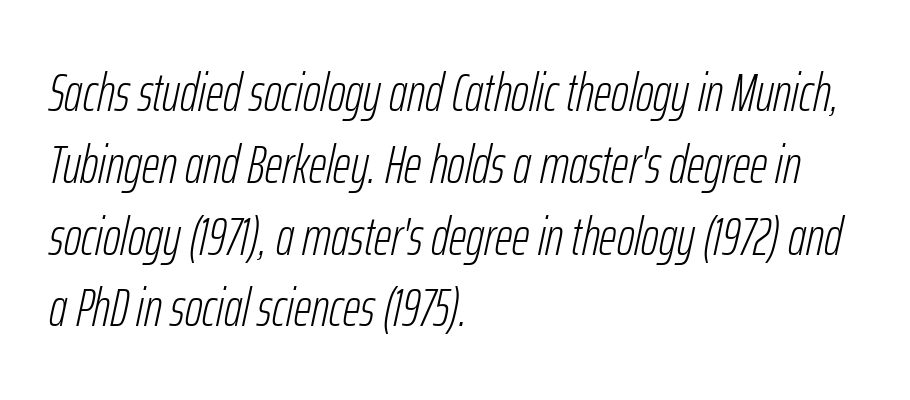
Q: Is the text bold? A: No.
Q: Is the text italic (slanted)? A: Yes, it leans right by about 12 degrees.
Q: Is the text underlined? A: No.
Q: How is the paragraph aligned? A: Left-aligned.
Q: Is the spacing between letters normal or unusually wide? A: Normal.
Q: Is the spacing between lines tight, normal or loose? A: Normal.
Q: Width (condensed, normal, or wide)? A: Condensed.
Q: Stroke contrast? A: Low.
Q: x-height? A: Medium.
Q: Monospaced? A: No.
